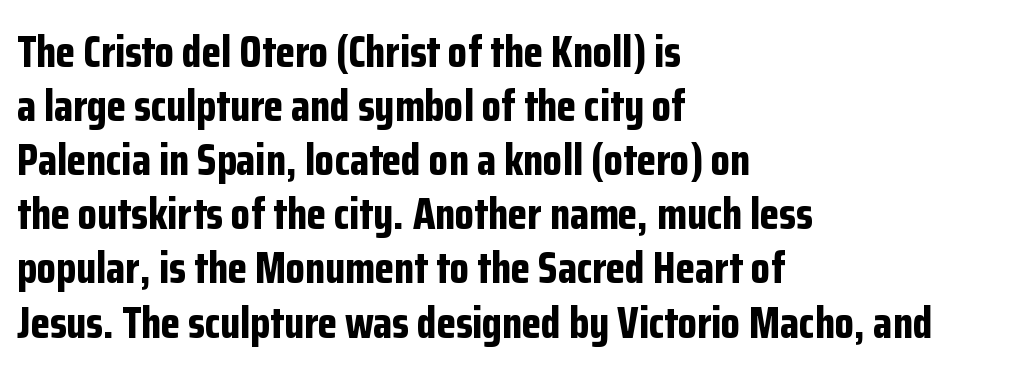
The image shows 44 px bold, condensed sans-serif type, upright; set left-aligned, line spacing 1.23x, normal letter spacing, not underlined; low stroke contrast and a medium x-height.
